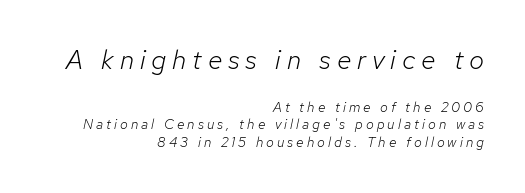
The image shows 27 px text type, italic (leaning right); set right-aligned, normal line spacing (1.26x), unusually wide letter spacing (+0.22 em), not underlined; the first (top) block is 1.93x larger.
